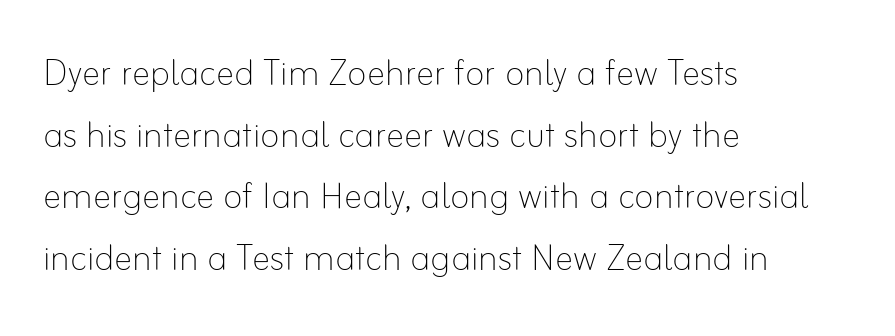
Q: Is the text bold? A: No.
Q: Is the text italic (slanted)? A: No, it is upright.
Q: Is the text underlined? A: No.
Q: How is the paragraph aligned? A: Left-aligned.
Q: Is the spacing between letters normal or unusually wide? A: Normal.
Q: Is the spacing between lines tight, normal or loose? A: Normal.
Q: Width (condensed, normal, or wide)? A: Normal.
Q: Stroke contrast? A: Low.
Q: x-height? A: Small.
Q: Monospaced? A: No.
